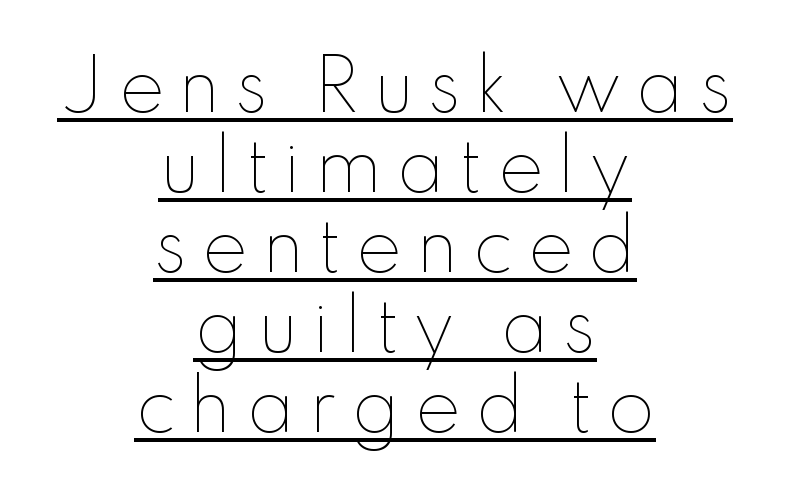
The image shows 69 px thin type, upright; set centered, line spacing 1.16x, unusually wide letter spacing (+0.2 em), underlined; low stroke contrast and a small x-height.
